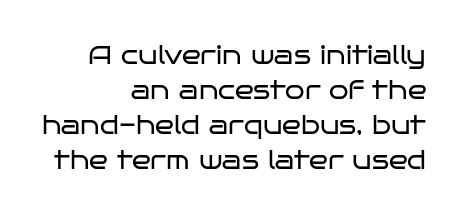
{"italic": "no", "bold": "no", "underline": "no", "align": "right", "line_spacing": "normal", "line_spacing_ratio": 1.4, "letter_spacing": "normal", "letter_spacing_em": 0.0, "glyph_px": 25}
